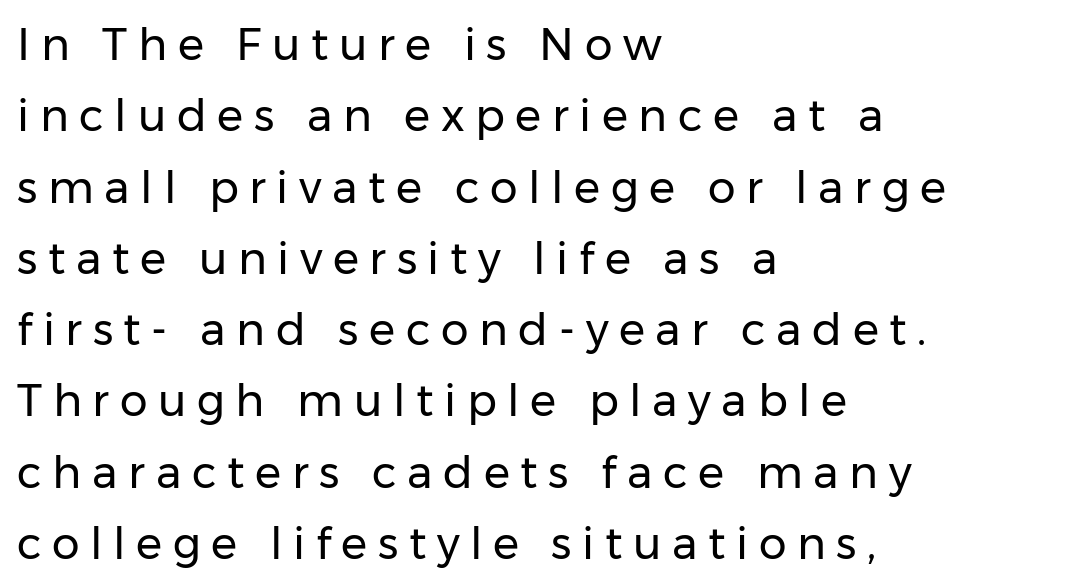
Q: Is the text bold? A: No.
Q: Is the text italic (slanted)? A: No, it is upright.
Q: Is the typeface a serif or a sans-serif typeface? A: Sans-serif.
Q: Is the text underlined? A: No.
Q: How is the paragraph aligned? A: Left-aligned.
Q: Is the spacing between letters normal or unusually wide? A: Unusually wide.
Q: Is the spacing between lines tight, normal or loose? A: Normal.
Q: Width (condensed, normal, or wide)? A: Normal.
Q: Stroke contrast? A: Low.
Q: x-height? A: Medium.
Q: Monospaced? A: No.
